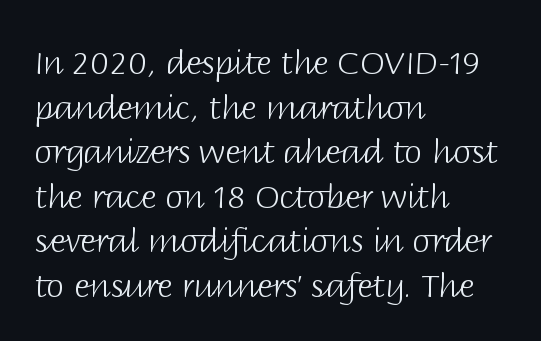
The image shows 33 px light sans-serif type, upright; set left-aligned, normal line spacing (1.35x), normal letter spacing, not underlined; low stroke contrast and a large x-height.
